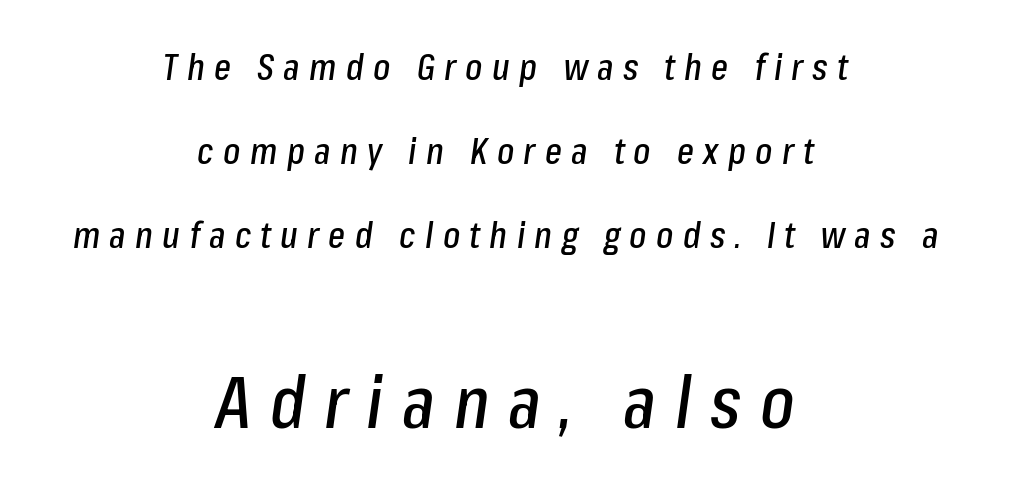
Quick note: interline space is abundant. A centered setting, common on invitations and titles, is used for this passage. The rendering applies a slant to the glyphs. Letters rest on an invisible, unmarked baseline. A student would notice the bottom passage is typeset larger than what precedes it.
